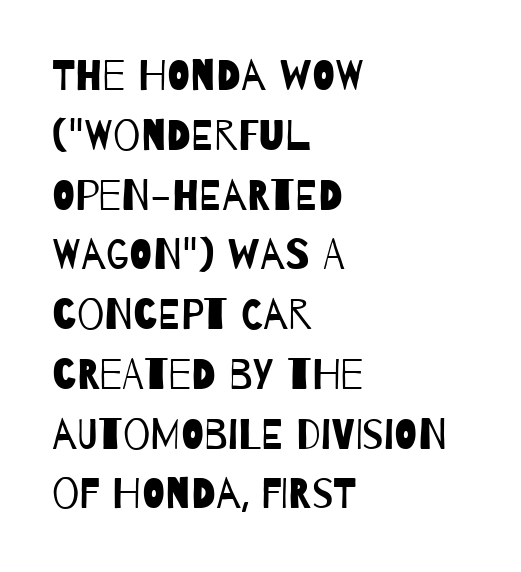
What kind of face is this? One without serifs — a sans. Teacher's note: observe the even left margin — that is flush-left alignment. The specimen omits any rule beneath the text block's lines. Leading matches the norm, producing a regular column. Look at the tracking — it's just the regular setting, nothing added.
